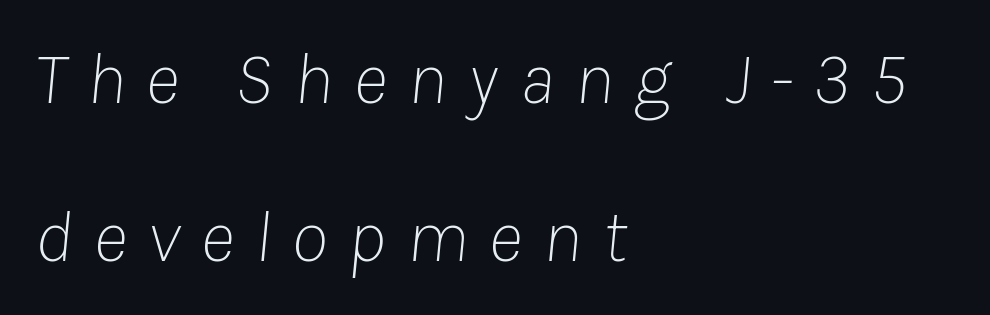
The image shows 75 px thin type, italic (leaning right); set left-aligned, loose line spacing (2.11x), unusually wide letter spacing (+0.27 em), not underlined; low stroke contrast and a medium x-height.
